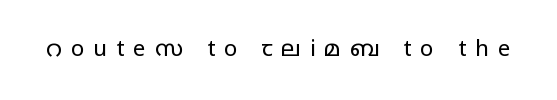
Q: Is the text bold? A: No.
Q: Is the text italic (slanted)? A: No, it is upright.
Q: Is the text underlined? A: No.
Q: Is the spacing between letters normal or unusually wide? A: Unusually wide.
